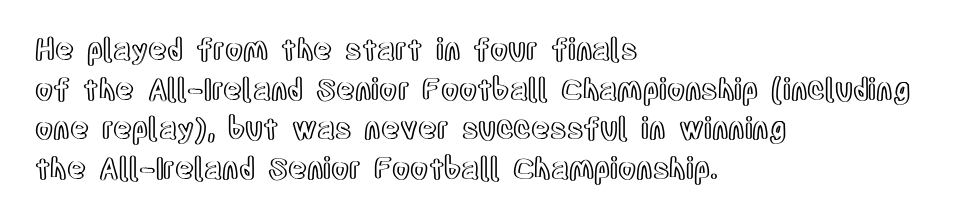
{"italic": "no", "width": "condensed", "x_height": "large", "monospaced": "no", "underline": "no", "align": "left", "line_spacing": "normal", "line_spacing_ratio": 1.37, "letter_spacing": "normal", "letter_spacing_em": 0.0, "glyph_px": 29}
